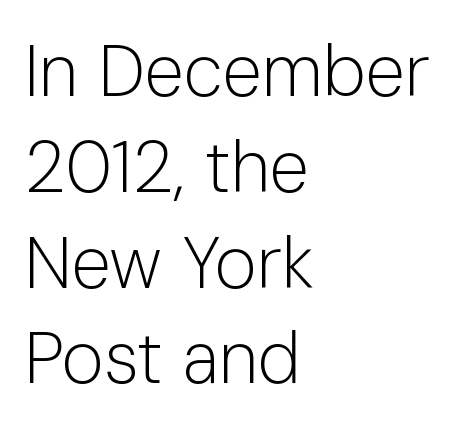
Q: Is the text bold? A: No.
Q: Is the text italic (slanted)? A: No, it is upright.
Q: Is the typeface a serif or a sans-serif typeface? A: Sans-serif.
Q: Is the text underlined? A: No.
Q: How is the paragraph aligned? A: Left-aligned.
Q: Is the spacing between letters normal or unusually wide? A: Normal.
Q: Is the spacing between lines tight, normal or loose? A: Normal.
Q: Width (condensed, normal, or wide)? A: Normal.
Q: Stroke contrast? A: Low.
Q: x-height? A: Medium.
Q: Monospaced? A: No.
